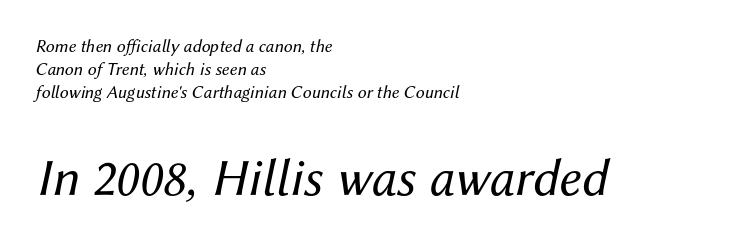
The image shows 53 px regular-weight type, italic (leaning right); set left-aligned, normal line spacing (1.29x), normal letter spacing, not underlined; the second (bottom) block is 2.94x larger; medium stroke contrast and a medium x-height.
